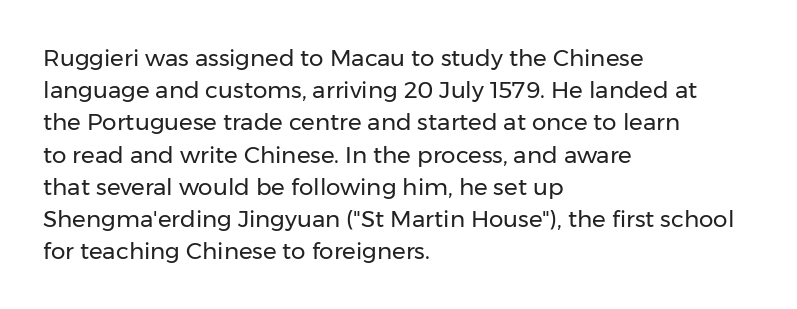
Q: Is the text bold? A: No.
Q: Is the text italic (slanted)? A: No, it is upright.
Q: Is the text underlined? A: No.
Q: How is the paragraph aligned? A: Left-aligned.
Q: Is the spacing between letters normal or unusually wide? A: Normal.
Q: Is the spacing between lines tight, normal or loose? A: Normal.
